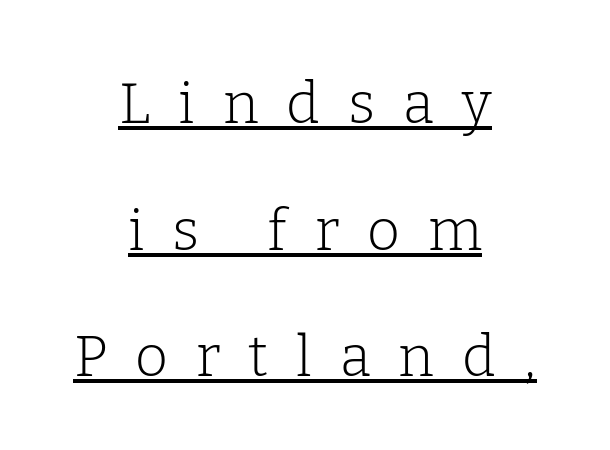
Q: Is the text bold? A: No.
Q: Is the text italic (slanted)? A: No, it is upright.
Q: Is the typeface a serif or a sans-serif typeface? A: Serif.
Q: Is the text underlined? A: Yes.
Q: How is the paragraph aligned? A: Centered.
Q: Is the spacing between letters normal or unusually wide? A: Unusually wide.
Q: Is the spacing between lines tight, normal or loose? A: Loose.
Q: Width (condensed, normal, or wide)? A: Normal.
Q: Stroke contrast? A: Low.
Q: x-height? A: Medium.
Q: Monospaced? A: No.
